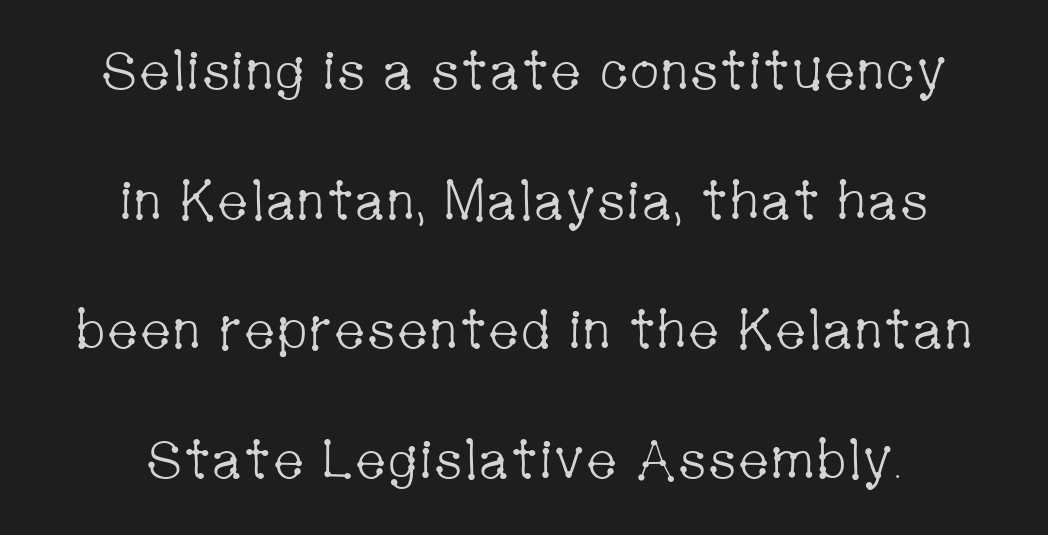
You could call the tracking neutral — neither tight nor loose. The rag falls on both sides of this text block equally. You could fit nearly another row in the gap between these rows. Do the characters align in a grid? No, the font is proportional.
